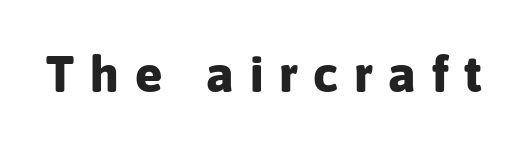
Are there feet on the stems? There aren't — it's a sans. Substantial extra tracking has been applied to these lines. Rule under the text: the space is simply empty. Its strokes are broad and dark, the hallmark of bold type. Spacing verdict: proportional, widths tailored to each character.
